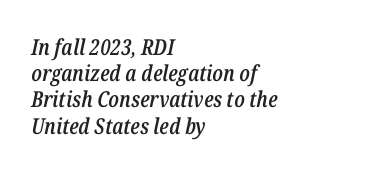
The image shows 22 px text type, italic (leaning right); set left-aligned, line spacing 1.19x, normal letter spacing, not underlined.
